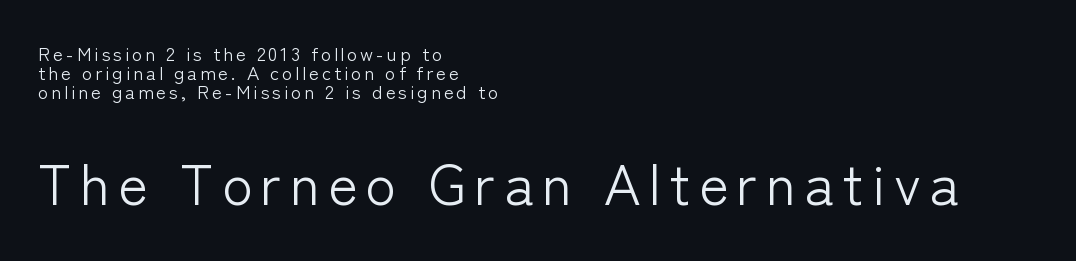
The image shows 56 px light sans-serif type, upright; set left-aligned, tight line spacing (1.01x), not underlined; the second (bottom) block is 2.95x larger; low stroke contrast and a medium x-height.
